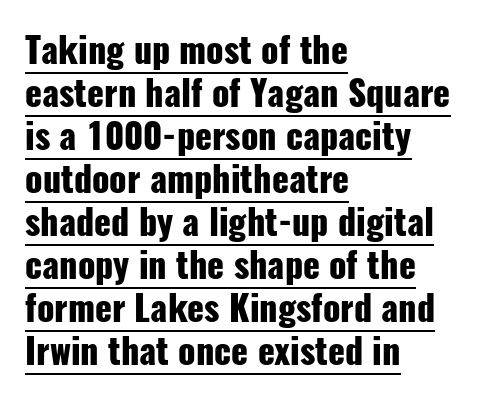
{"serif": "no", "italic": "no", "bold": "yes", "weight": "heavy", "width": "condensed", "stroke_contrast": "low", "x_height": "medium", "monospaced": "no", "underline": "yes", "align": "left", "line_spacing_ratio": 1.23, "letter_spacing": "normal", "letter_spacing_em": 0.0, "glyph_px": 35}
